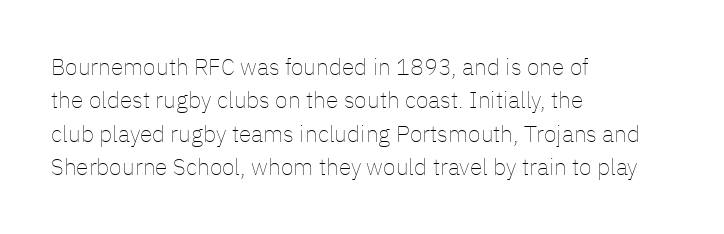
Q: Is the text bold? A: No.
Q: Is the text italic (slanted)? A: No, it is upright.
Q: Is the text underlined? A: No.
Q: How is the paragraph aligned? A: Left-aligned.
Q: Is the spacing between letters normal or unusually wide? A: Normal.
Q: Is the spacing between lines tight, normal or loose? A: Normal.
